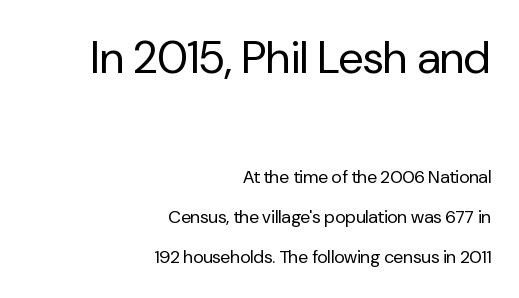
{"serif": "no", "italic": "no", "bold": "no", "weight": "regular", "width": "normal", "stroke_contrast": "low", "x_height": "medium", "monospaced": "no", "underline": "no", "align": "right", "line_spacing": "loose", "line_spacing_ratio": 2.24, "letter_spacing": "normal", "letter_spacing_em": 0.0, "larger_block": "first", "size_ratio": 2.5, "glyph_px": 45}
